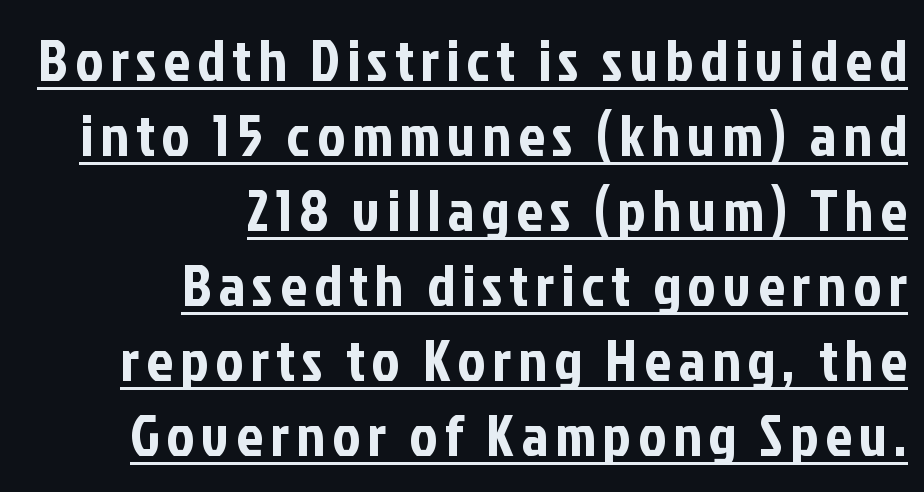
Line ends are locked; line starts wander. Every stem runs plumb, perpendicular to the baseline. Observe the absence of serifs on each vertical stroke in this sample. The typesetter has applied underlining to the passage shown. The rendering uses natural spacing where letterforms have individual widths. Leading: standard.
